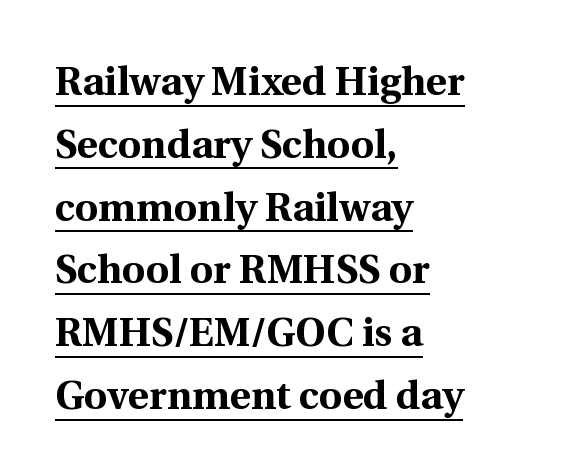
Is this a sans? No — the strokes have serifs. If you measured baseline to baseline, you'd find a middling distance. Note the varied advance widths — an 'i' is clearly narrower than an 'm'. Compared with typical body copy, the letter spacing here is the same.
